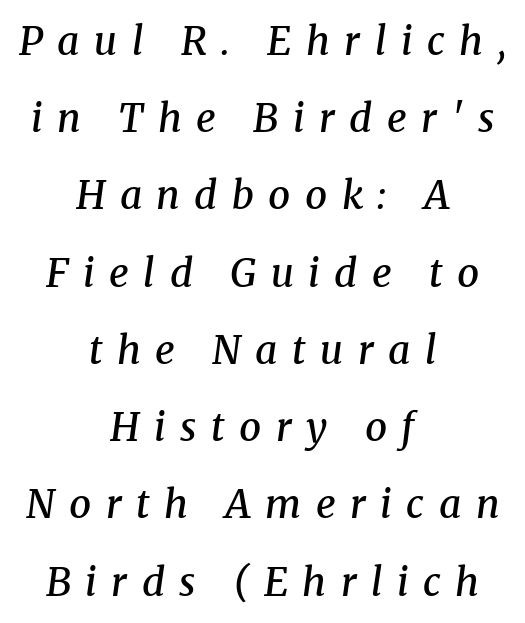
As a designer I'd log this as weight 600, semibold. This sample has the flowing, uneven cadence of proportional lettering. A typesetter would call this leading open, well beyond the default. There is plenty of visible air inserted between adjacent glyphs. A serif font was chosen for this passage.
